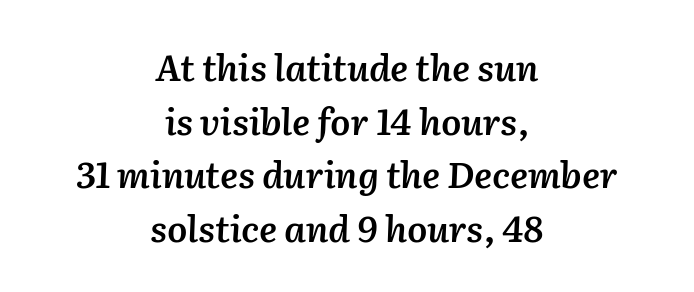
Q: Is the text bold? A: Semi-bold.
Q: Is the text italic (slanted)? A: Yes, it leans right by about 2 degrees.
Q: Is the text underlined? A: No.
Q: How is the paragraph aligned? A: Centered.
Q: Is the spacing between letters normal or unusually wide? A: Normal.
Q: Is the spacing between lines tight, normal or loose? A: Normal.
Q: Width (condensed, normal, or wide)? A: Normal.
Q: Stroke contrast? A: Medium.
Q: x-height? A: Medium.
Q: Monospaced? A: No.
